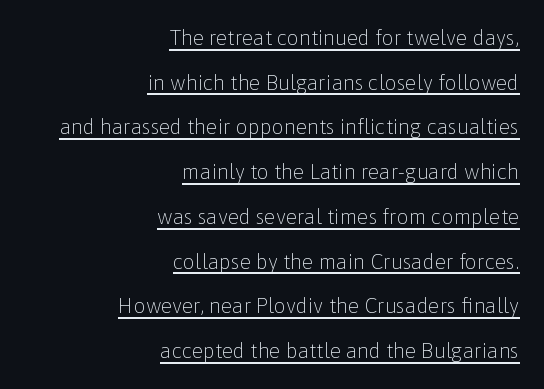
{"italic": "no", "bold": "no", "underline": "yes", "align": "right", "line_spacing": "loose", "line_spacing_ratio": 2.13, "letter_spacing": "normal", "letter_spacing_em": 0.0, "glyph_px": 21}
